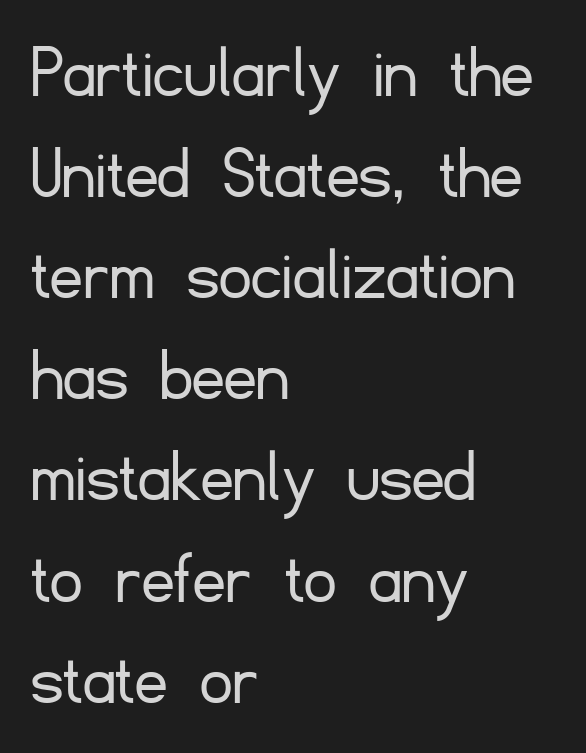
The image shows 79 px light sans-serif type, upright; set left-aligned, normal line spacing (1.28x), normal letter spacing, not underlined; low stroke contrast and a small x-height.
